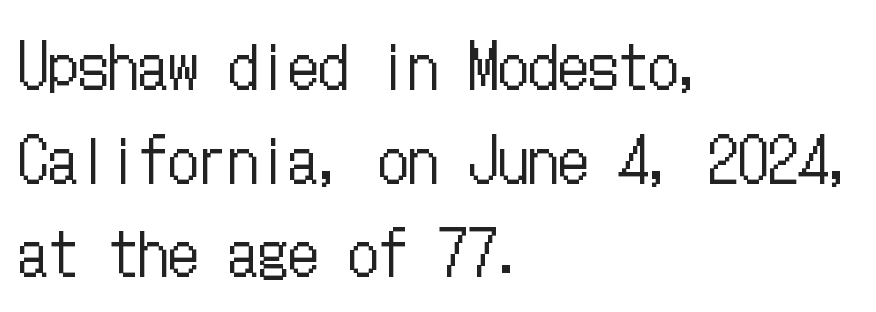
Q: Is the text bold? A: No.
Q: Is the text italic (slanted)? A: No, it is upright.
Q: Is the text underlined? A: No.
Q: How is the paragraph aligned? A: Left-aligned.
Q: Is the spacing between letters normal or unusually wide? A: Normal.
Q: Is the spacing between lines tight, normal or loose? A: Normal.
Q: Width (condensed, normal, or wide)? A: Condensed.
Q: Stroke contrast? A: Low.
Q: x-height? A: Medium.
